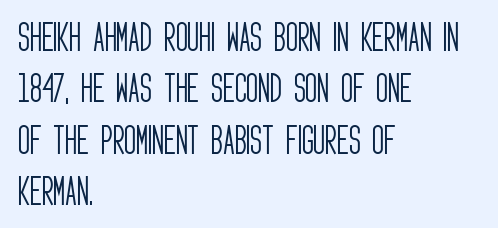
Leading matches the norm, producing a regular column. Looks like regular typesetting: each glyph gets only the width it needs. Observe the absence of serifs on each vertical stroke in this sample. A bare baseline throughout the passage. The letterforms sit shoulder to shoulder at normal distance. The weight tops out at a normal text grade.
